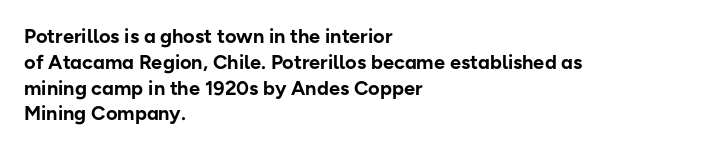
A typesetter would call this zero additional tracking. A classic flush-left, rag-right setting is used for this passage. The letters stand upright; this is a roman face. The glyphs are unaccompanied by any horizontal stroke below them. Line spacing here is normal.
